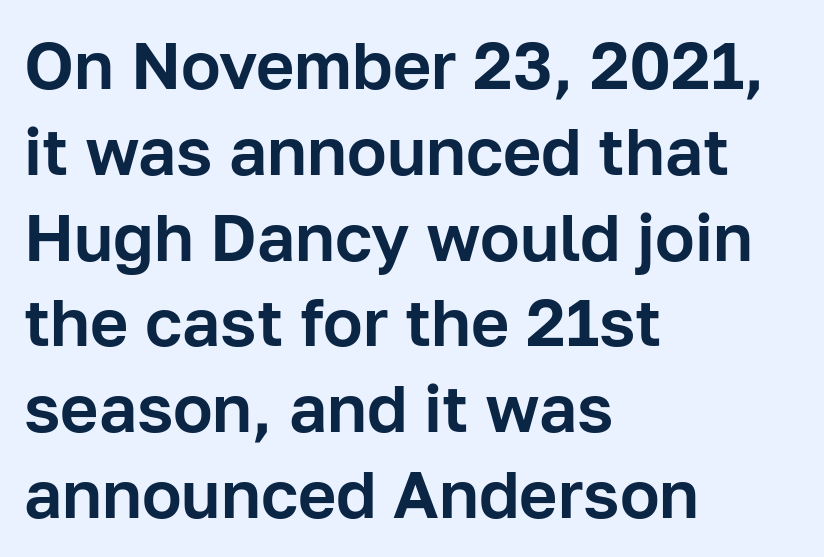
All the whitespace from short lines collects on the right. What stands out about the letter spacing? Nothing — it is the standard amount. Any mark beneath the type? The region is blank. The space between consecutive lines is moderate. The rendering uses natural spacing where letterforms have individual widths. The rendering shows plain stroke endings on the letterforms — a sans-serif design.
